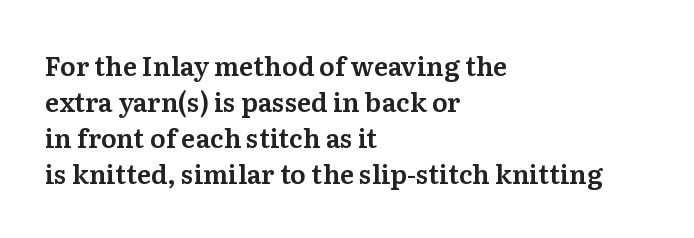
{"italic": "no", "underline": "no", "align": "left", "line_spacing": "normal", "line_spacing_ratio": 1.38, "letter_spacing": "normal", "letter_spacing_em": 0.0, "glyph_px": 26}
